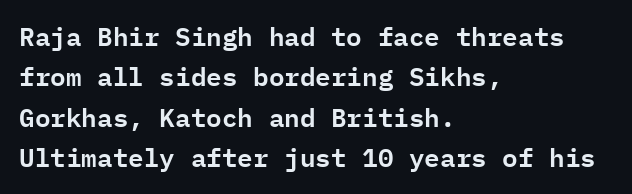
{"italic": "no", "underline": "no", "align": "left", "line_spacing": "normal", "line_spacing_ratio": 1.55, "letter_spacing": "normal", "letter_spacing_em": 0.0, "glyph_px": 26}
